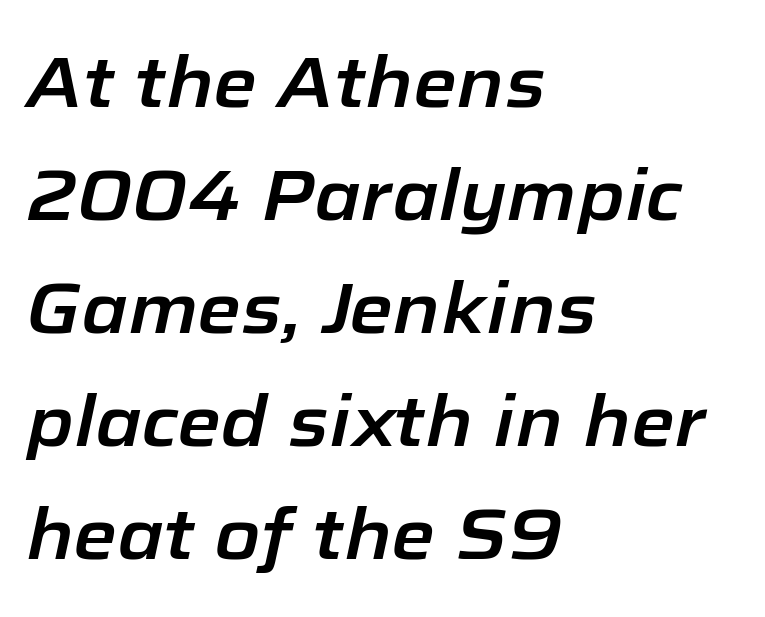
{"italic": "yes", "lean": "right", "slant_degrees": 12, "width": "normal", "stroke_contrast": "low", "x_height": "medium", "monospaced": "no", "underline": "no", "align": "left", "line_spacing": "normal", "line_spacing_ratio": 1.59, "letter_spacing": "normal", "letter_spacing_em": 0.0, "glyph_px": 71}
